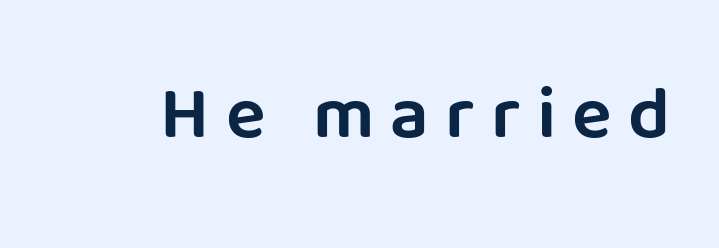
This is sans-serif lettering, the kind often seen on screens and signage. Observe the wide spacing: letters keep a clear distance from each other. The space beneath each line is pristine and unruled. Vertical strokes here are truly vertical.
